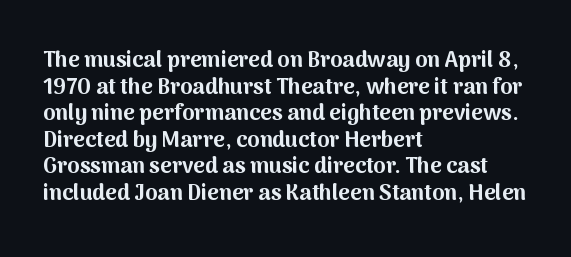
Q: Is the text bold? A: Yes.
Q: Is the text italic (slanted)? A: No, it is upright.
Q: Is the text underlined? A: No.
Q: How is the paragraph aligned? A: Left-aligned.
Q: Is the spacing between letters normal or unusually wide? A: Normal.
